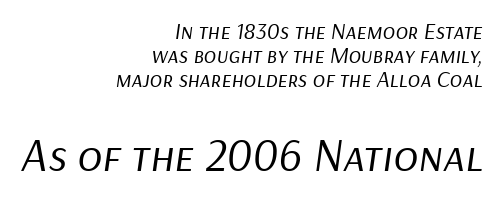
{"italic": "yes", "lean": "right", "slant_degrees": 9, "bold": "no", "weight": "regular", "width": "normal", "stroke_contrast": "low", "x_height": "medium", "monospaced": "no", "underline": "no", "align": "right", "line_spacing": "tight", "line_spacing_ratio": 1.04, "letter_spacing": "normal", "letter_spacing_em": 0.0, "larger_block": "second", "size_ratio": 2.0, "glyph_px": 46}
